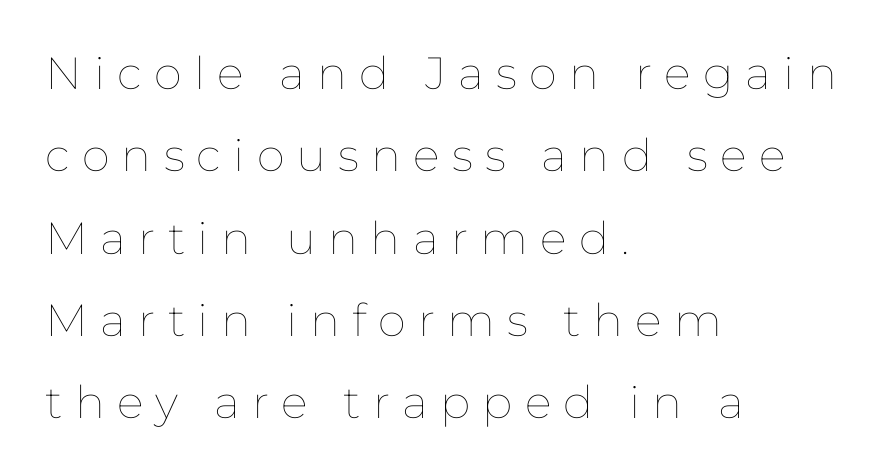
Words float on clear page, feet unadorned. Typeset ragged right — the left edge is the straight one. Posture: vertical. The letters are spread apart with noticeably loose tracking.
